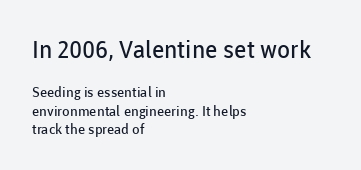
{"italic": "no", "bold": "no", "underline": "no", "align": "left", "line_spacing": "normal", "line_spacing_ratio": 1.3, "letter_spacing": "normal", "letter_spacing_em": 0.0, "larger_block": "first", "size_ratio": 1.71, "glyph_px": 24}
